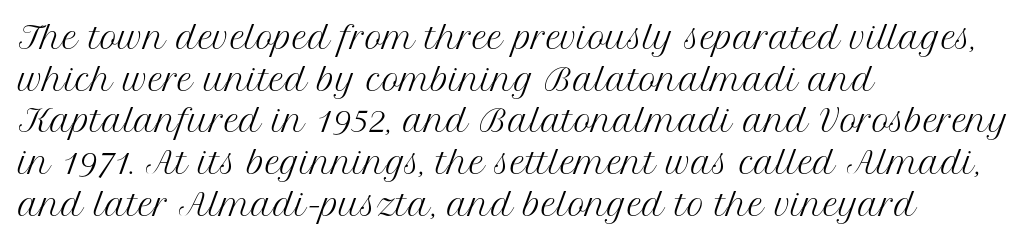
Regular leading. The rendering uses natural spacing where letterforms have individual widths. The font family rendered here belongs to the serif group. Letters rest on an invisible, unmarked baseline. Heft: none added — not bold.
